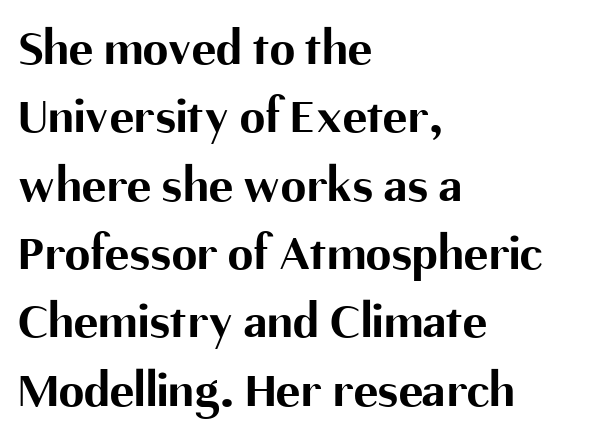
The image shows 51 px bold sans-serif type, upright; set left-aligned, normal line spacing (1.34x), normal letter spacing, not underlined; medium stroke contrast and a medium x-height.
